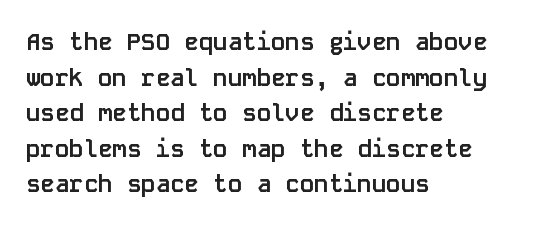
The image shows 24 px bold type, upright; set left-aligned, normal line spacing (1.48x), normal letter spacing, not underlined.
